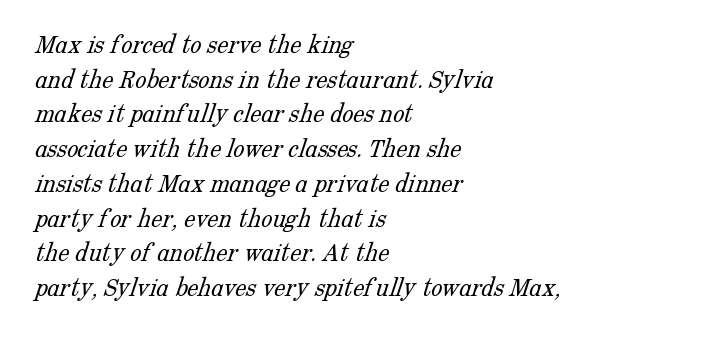
A serif font was chosen for this passage. Tracking value appears to be zero — textbook default spacing. Underlining? Definitely not there. Proportional: the letters do not fall into vertical columns. Is the type heavy? It reads as light-to-regular instead.
